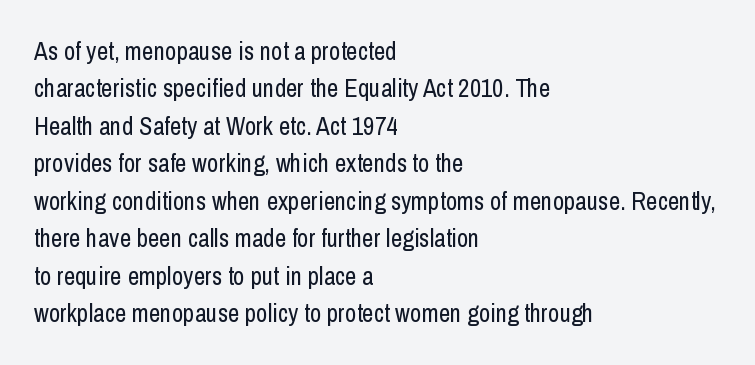
In CSS terms this would be text-align: left. Descenders are the only things crossing below the line. One glance says typical: line gaps are just what's usual. This is the regular roman posture of the typeface.
